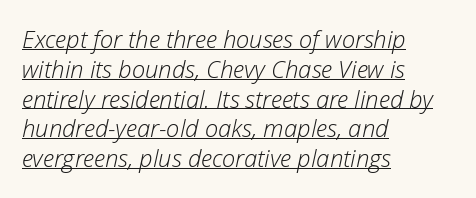
The image shows 24 px text type, italic (leaning right); set left-aligned, line spacing 1.24x, normal letter spacing, underlined.
